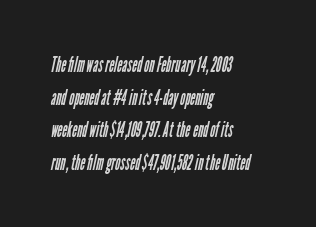
{"bold": "no", "underline": "no", "align": "left", "line_spacing": "normal", "line_spacing_ratio": 1.48, "letter_spacing": "normal", "letter_spacing_em": 0.0, "glyph_px": 22}
